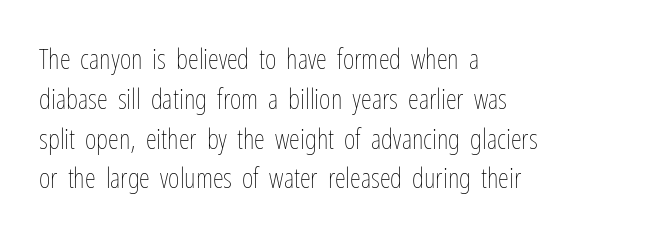
A clean baseline with only descenders dipping below it. Character widths vary here, with narrow letters taking less room than wide ones. The weight would be labelled regular, book, light, or lighter still. The typography opts for an upright posture over an oblique one. No extra tracking has been applied to these lines. Layout note: lines flush left.
